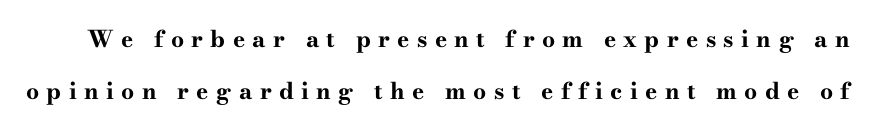
The vertical gap from one line to the next is large. Is the letter spacing exaggerated? Yes — the characters are pushed far apart. Every letter is thick-stroked: bold, no question. A roman cut, with each character standing at attention.
